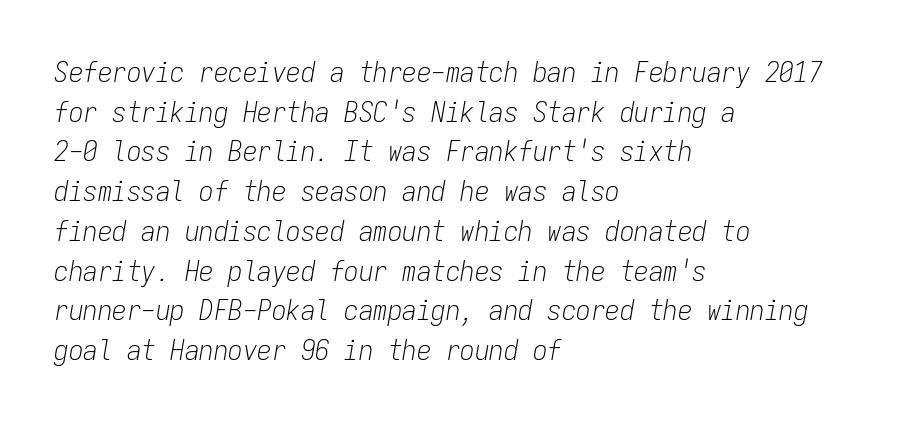
{"italic": "yes", "lean": "right", "slant_degrees": 9, "bold": "no", "weight": "light", "width": "condensed", "stroke_contrast": "low", "x_height": "medium", "monospaced": "yes", "underline": "no", "align": "left", "line_spacing": "normal", "line_spacing_ratio": 1.37, "letter_spacing": "normal", "letter_spacing_em": 0.0, "glyph_px": 29}
